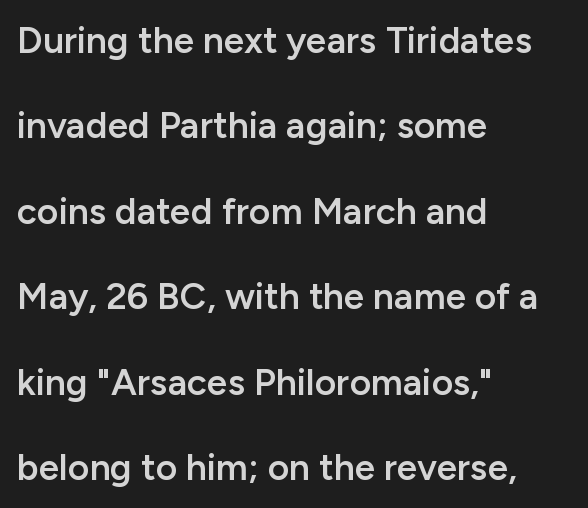
The image shows 37 px semibold sans-serif type, upright; set left-aligned, loose line spacing (2.31x), normal letter spacing, not underlined; low stroke contrast and a medium x-height.
